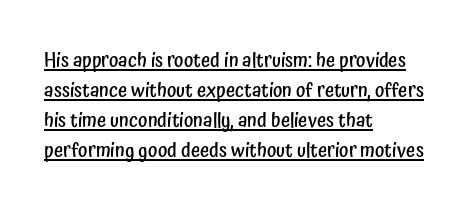
The image shows 20 px text type, upright; set left-aligned, normal line spacing (1.5x), normal letter spacing, underlined.
